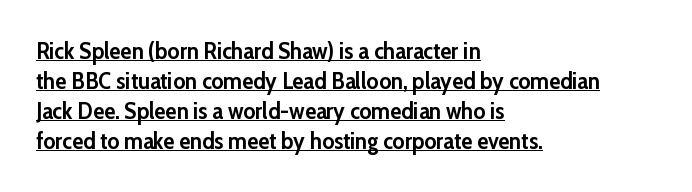
Q: Is the text bold? A: Yes.
Q: Is the text italic (slanted)? A: No, it is upright.
Q: Is the text underlined? A: Yes.
Q: How is the paragraph aligned? A: Left-aligned.
Q: Is the spacing between letters normal or unusually wide? A: Normal.
Q: Is the spacing between lines tight, normal or loose? A: Normal.
